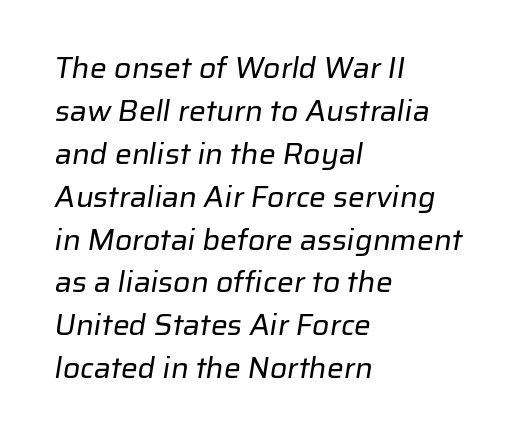
{"serif": "no", "bold": "no", "weight": "regular", "width": "normal", "stroke_contrast": "low", "x_height": "medium", "monospaced": "no", "underline": "no", "align": "left", "line_spacing": "normal", "line_spacing_ratio": 1.43, "letter_spacing": "normal", "letter_spacing_em": 0.0, "glyph_px": 30}
